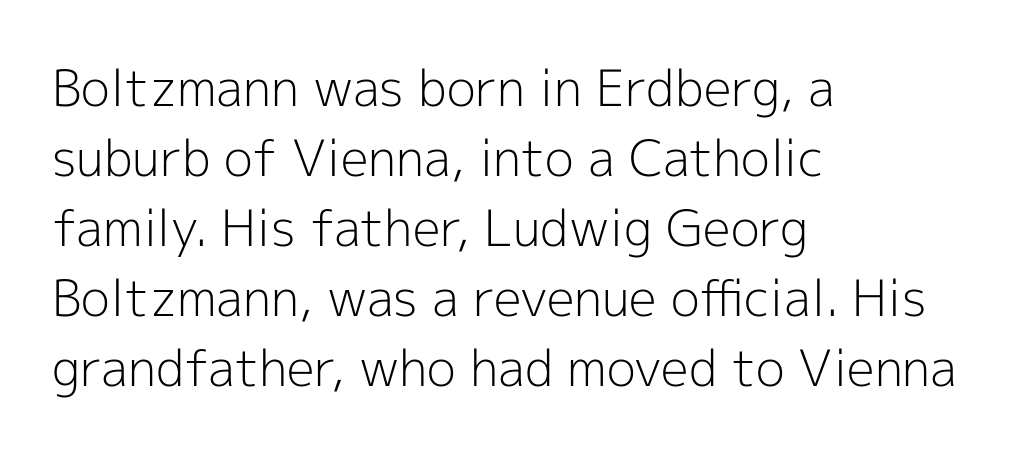
The image shows 50 px light sans-serif type, upright; set left-aligned, normal line spacing (1.4x), normal letter spacing, not underlined; a medium x-height.
